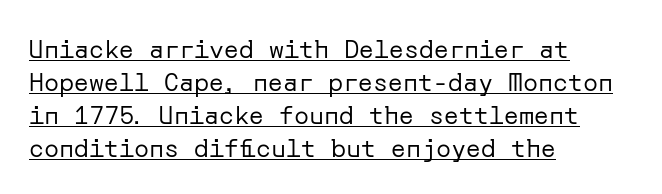
Is the letter spacing exaggerated? No — it looks like the ordinary default. Designer's note — italics off, roman on. Students, observe: this is what conventionally led text looks like. Layout note: lines flush left. Glance below the letters and you will spot a drawn line. Stems and bowls with no extra thickness — not bold.
